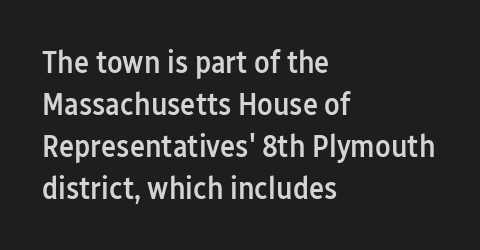
{"serif": "no", "italic": "no", "bold": "semi", "weight": "semibold", "width": "condensed", "stroke_contrast": "low", "x_height": "medium", "monospaced": "no", "underline": "no", "align": "left", "line_spacing": "normal", "line_spacing_ratio": 1.31, "letter_spacing": "normal", "letter_spacing_em": 0.0, "glyph_px": 32}
